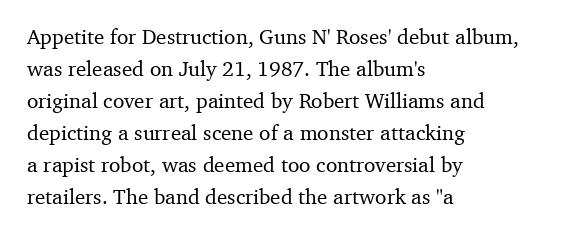
Q: Is the text italic (slanted)? A: No, it is upright.
Q: Is the text underlined? A: No.
Q: How is the paragraph aligned? A: Left-aligned.
Q: Is the spacing between letters normal or unusually wide? A: Normal.
Q: Is the spacing between lines tight, normal or loose? A: Normal.
